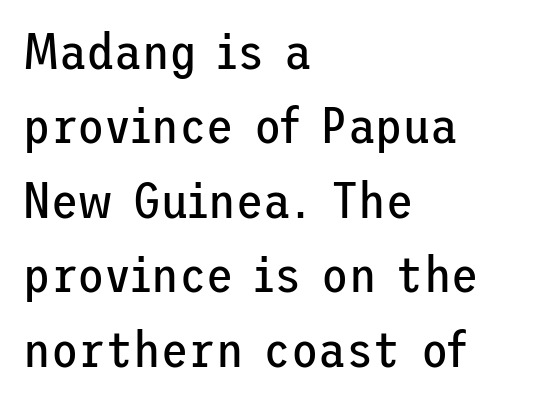
{"serif": "no", "italic": "no", "bold": "no", "weight": "regular", "width": "normal", "stroke_contrast": "low", "x_height": "medium", "underline": "no", "align": "left", "line_spacing": "normal", "line_spacing_ratio": 1.49, "letter_spacing": "normal", "letter_spacing_em": 0.0, "glyph_px": 50}
